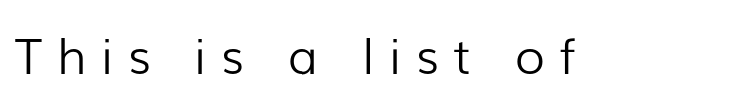
This rendering features lettering with no underline. Font category for this specimen: sans-serif. The specimen reads as upright at a glance. These lines are rendered in a variable-pitch font.
